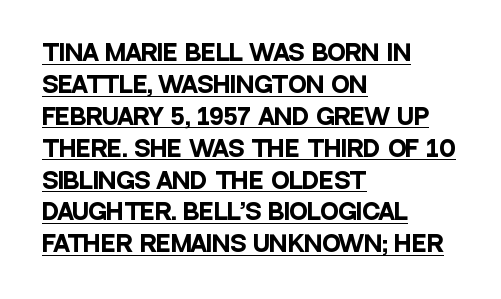
The image shows 22 px bold type, upright; set left-aligned, normal line spacing (1.45x), normal letter spacing, underlined.
